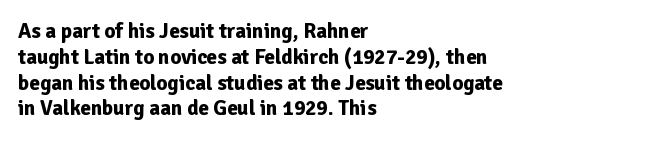
Q: Is the text bold? A: Yes.
Q: Is the text italic (slanted)? A: No, it is upright.
Q: Is the text underlined? A: No.
Q: How is the paragraph aligned? A: Left-aligned.
Q: Is the spacing between letters normal or unusually wide? A: Normal.
